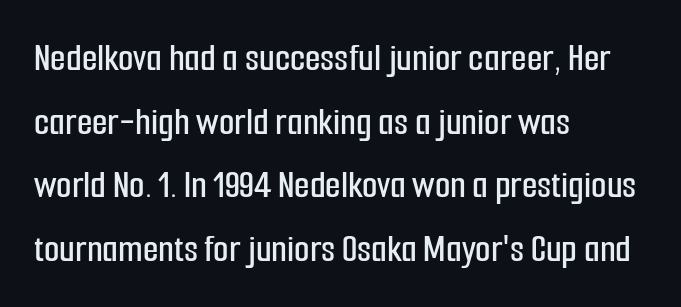
These lines are rendered in a variable-pitch font. Letters rest on an invisible, unmarked baseline. Posture: vertical. Nothing sits at the stroke ends, so this counts as sans-serif.
